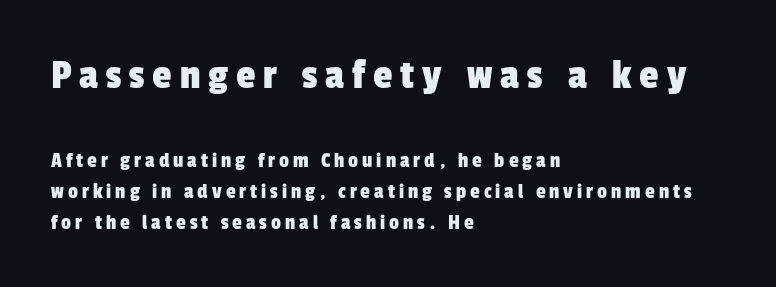
{"serif": "no", "width": "condensed", "stroke_contrast": "low", "x_height": "medium", "monospaced": "no", "underline": "no", "align": "left", "line_spacing": "normal", "line_spacing_ratio": 1.41, "larger_block": "first", "size_ratio": 2.0, "glyph_px": 44}
